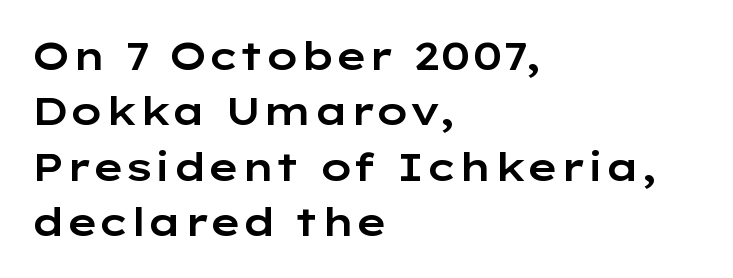
Q: Is the text italic (slanted)? A: No, it is upright.
Q: Is the typeface a serif or a sans-serif typeface? A: Sans-serif.
Q: Is the text underlined? A: No.
Q: How is the paragraph aligned? A: Left-aligned.
Q: Is the spacing between letters normal or unusually wide? A: Normal.
Q: Is the spacing between lines tight, normal or loose? A: Normal.
Q: Width (condensed, normal, or wide)? A: Wide.
Q: Stroke contrast? A: Low.
Q: x-height? A: Medium.
Q: Monospaced? A: No.
